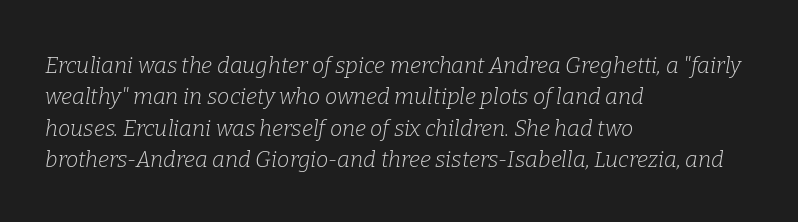
Q: Is the text bold? A: No.
Q: Is the text italic (slanted)? A: Yes, it leans right by about 9 degrees.
Q: Is the text underlined? A: No.
Q: How is the paragraph aligned? A: Left-aligned.
Q: Is the spacing between letters normal or unusually wide? A: Normal.
Q: Is the spacing between lines tight, normal or loose? A: Normal.
